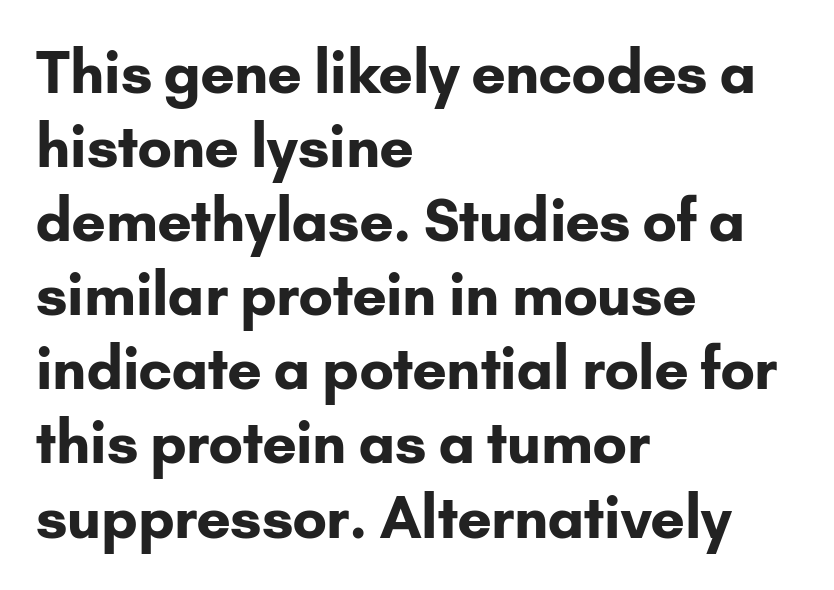
The rendering anchors every line to the left-hand side. Characters follow at the spacing the type designer built in. The font's upright variant was chosen for this text. Quick note: underline off. The typeface chosen for these lines omits serifs.
